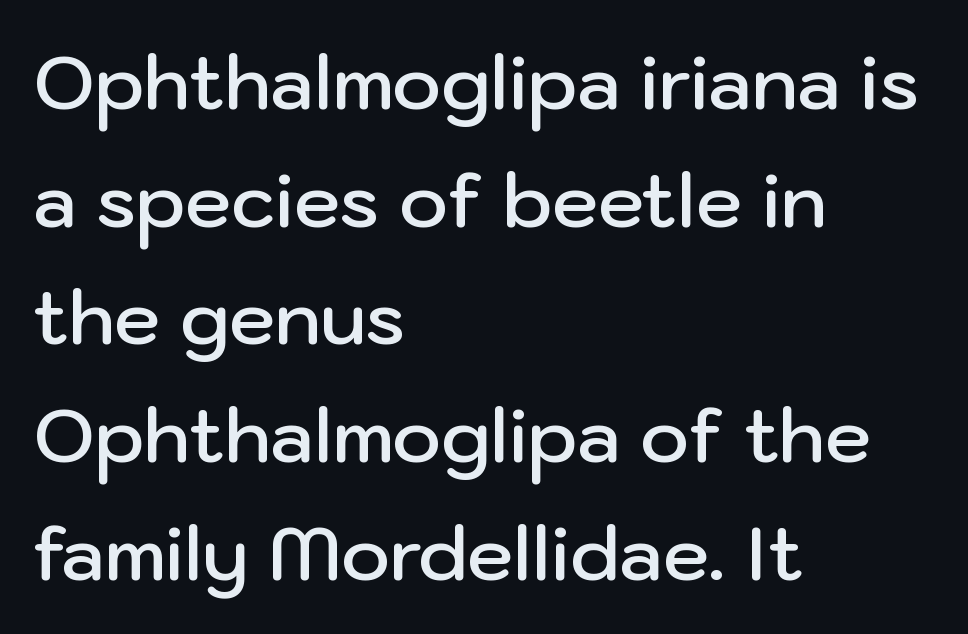
{"serif": "no", "italic": "no", "bold": "semi", "weight": "semibold", "width": "normal", "stroke_contrast": "low", "x_height": "medium", "monospaced": "no", "underline": "no", "align": "left", "line_spacing": "normal", "line_spacing_ratio": 1.59, "letter_spacing": "normal", "letter_spacing_em": 0.0, "glyph_px": 74}
